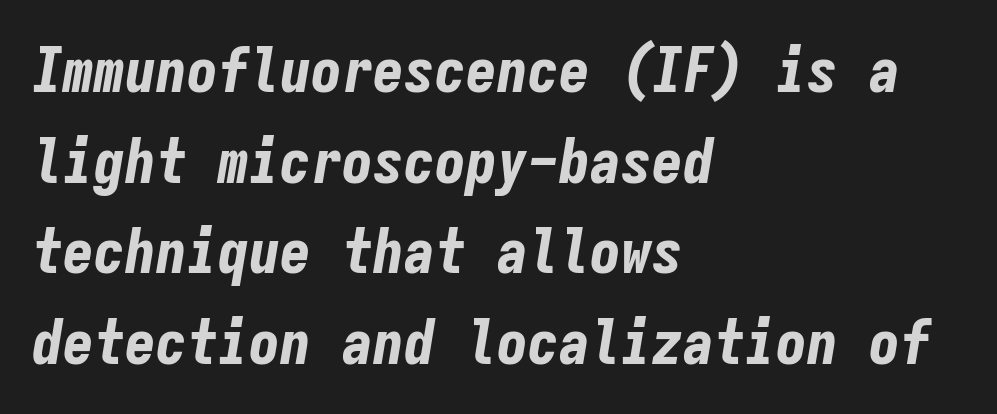
The image shows 62 px bold, condensed type, italic (leaning right), monospaced; set left-aligned, normal line spacing (1.46x), normal letter spacing, not underlined; low stroke contrast and a medium x-height.
